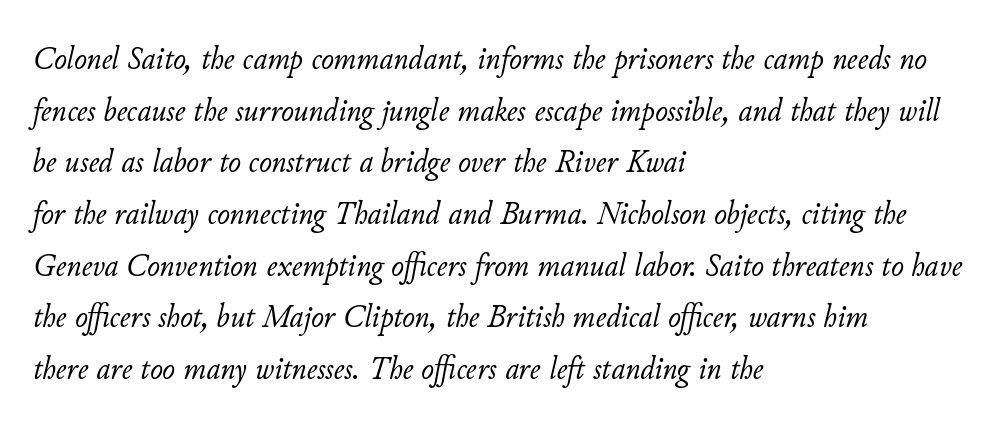
The lines in this sample share a left origin and differ only in where they stop. Each letter keeps its own natural width here, so spacing adapts to shape. Students, note that the glyphs here touch the page at normal intervals. Summary of vertical rhythm: regular, with standard interline spacing.
